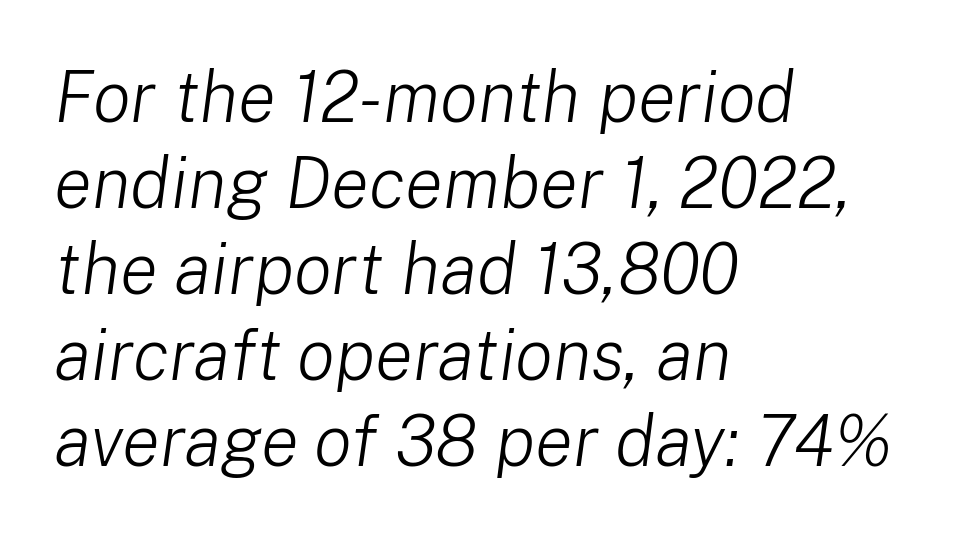
The image shows 71 px light type, italic (leaning right); set left-aligned, line spacing 1.21x, normal letter spacing, not underlined; low stroke contrast and a medium x-height.
